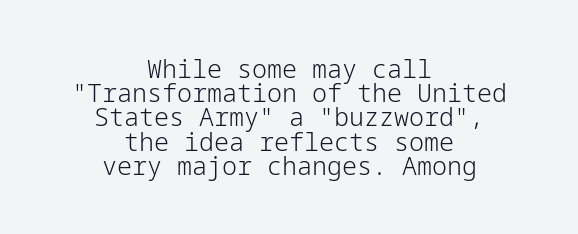
A roman cut, with each character standing at attention. There is no visible air inserted between adjacent glyphs. Line starts and ends both wander, symmetrically. Caption: face not bold, strokes unweighted. The words here are not underlined. The designer dialed line spacing down below the default.
